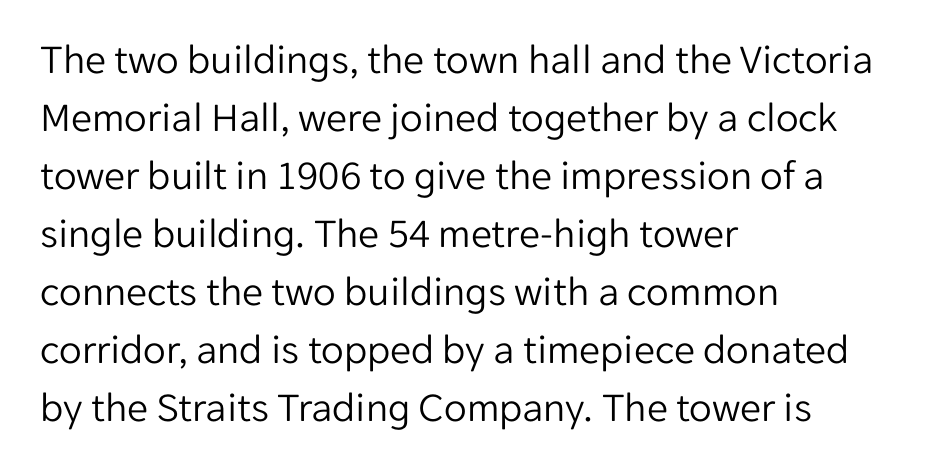
Font category for this specimen: sans-serif. Typeset ragged right — the left edge is the straight one. Nobody drew a line under any word here. Ordinary non-slanted type is in use.
